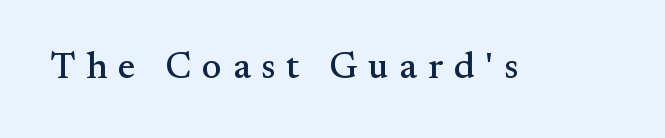
The image shows 37 px serif type, upright; set unusually wide letter spacing (+0.29 em), not underlined; medium stroke contrast and a small x-height.
